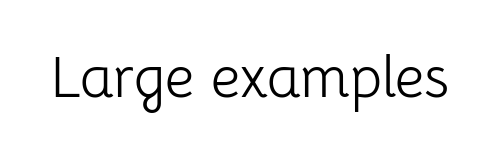
Q: Is the text bold? A: No.
Q: Is the text italic (slanted)? A: No, it is upright.
Q: Is the typeface a serif or a sans-serif typeface? A: Sans-serif.
Q: Is the text underlined? A: No.
Q: Is the spacing between letters normal or unusually wide? A: Normal.
Q: Width (condensed, normal, or wide)? A: Normal.
Q: Stroke contrast? A: Low.
Q: x-height? A: Medium.
Q: Monospaced? A: No.
